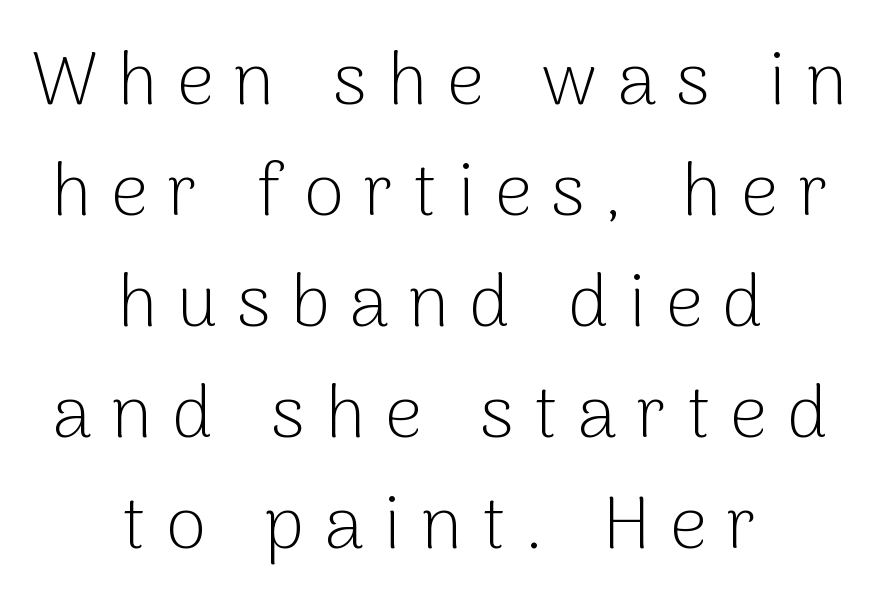
Vertical stems look standard width or narrower in stroke. Interline gaps are of average width in this sample. Honestly, the letter spacing is so wide it's the main thing you notice. These lines are centered, leaving both edges ragged. The typeface chosen for these lines omits serifs.
